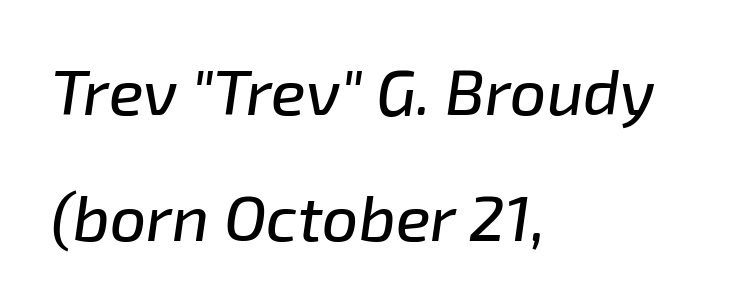
{"italic": "yes", "lean": "right", "slant_degrees": 8, "width": "normal", "stroke_contrast": "low", "x_height": "medium", "monospaced": "no", "underline": "no", "align": "left", "line_spacing": "loose", "line_spacing_ratio": 1.97, "letter_spacing": "normal", "letter_spacing_em": 0.0, "glyph_px": 64}
